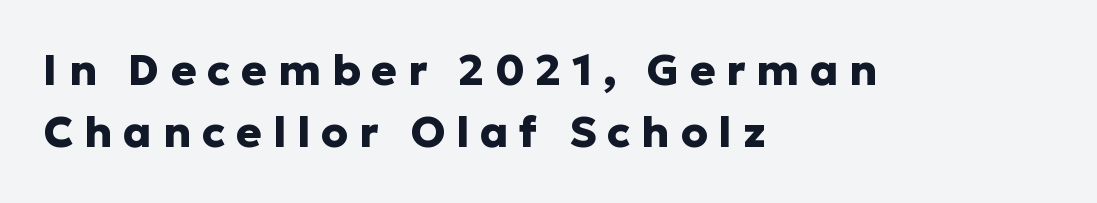
The image shows 43 px heavy sans-serif type, upright; set left-aligned, normal line spacing (1.45x), unusually wide letter spacing (+0.25 em), not underlined; low stroke contrast and a medium x-height.
